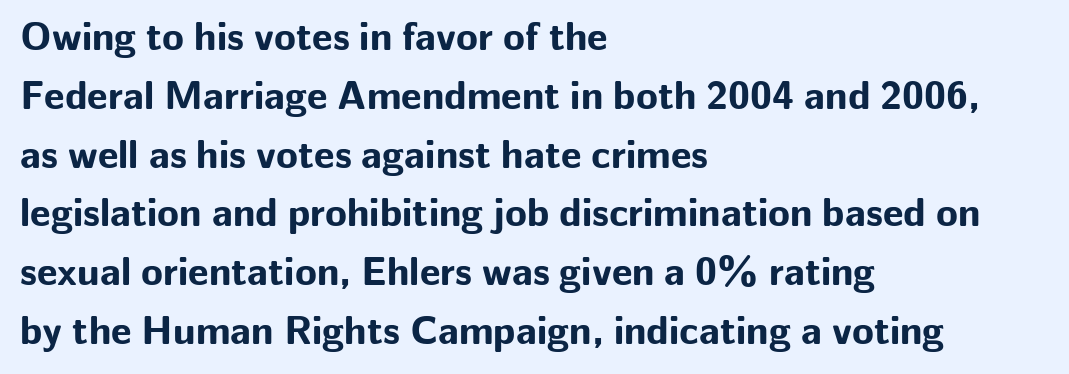
{"serif": "no", "italic": "no", "bold": "yes", "weight": "bold", "width": "normal", "stroke_contrast": "low", "x_height": "medium", "monospaced": "no", "underline": "no", "align": "left", "line_spacing": "normal", "line_spacing_ratio": 1.47, "letter_spacing": "normal", "letter_spacing_em": 0.0, "glyph_px": 40}
